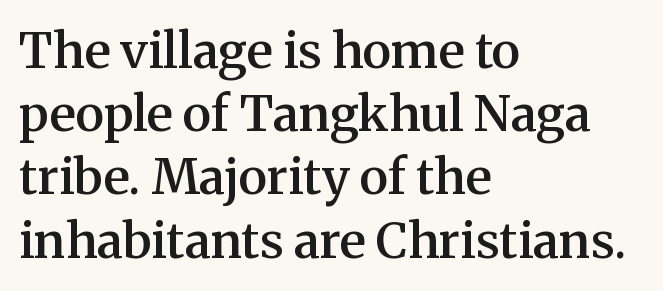
Which margin do the lines hug? The left one — the right edge is uneven. The vertical gap from one line to the next is medium. Caption: semibold face, moderately heavy strokes. This sample uses plain, unmodified letter spacing.
